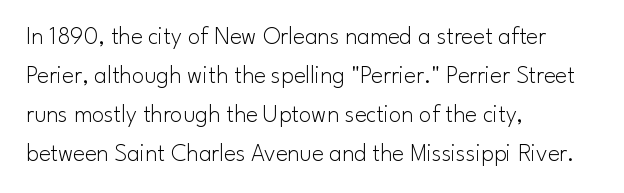
The image shows 25 px text type, upright; set left-aligned, normal line spacing (1.56x), normal letter spacing, not underlined.
